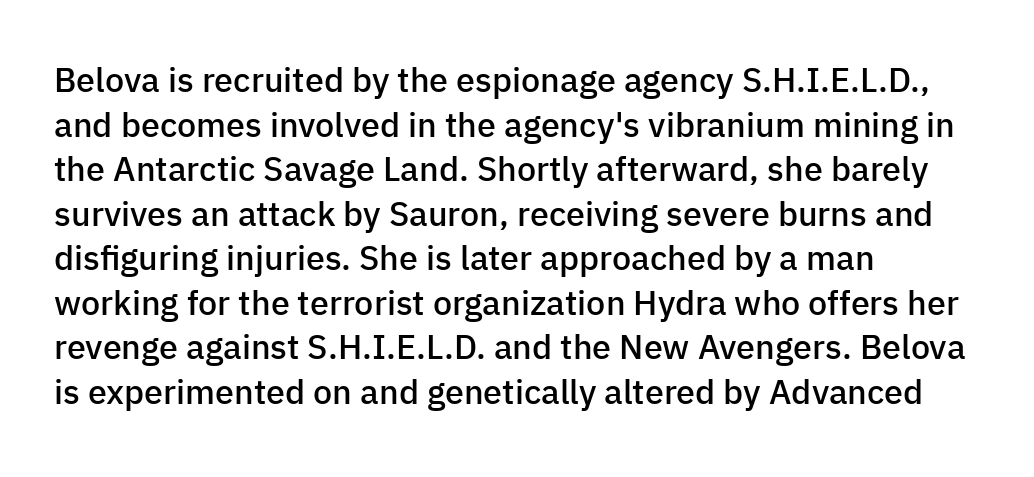
Q: Is the text bold? A: Semi-bold.
Q: Is the text italic (slanted)? A: No, it is upright.
Q: Is the typeface a serif or a sans-serif typeface? A: Sans-serif.
Q: Is the text underlined? A: No.
Q: How is the paragraph aligned? A: Left-aligned.
Q: Is the spacing between letters normal or unusually wide? A: Normal.
Q: Is the spacing between lines tight, normal or loose? A: Normal.
Q: Width (condensed, normal, or wide)? A: Normal.
Q: Stroke contrast? A: Low.
Q: x-height? A: Medium.
Q: Monospaced? A: No.
